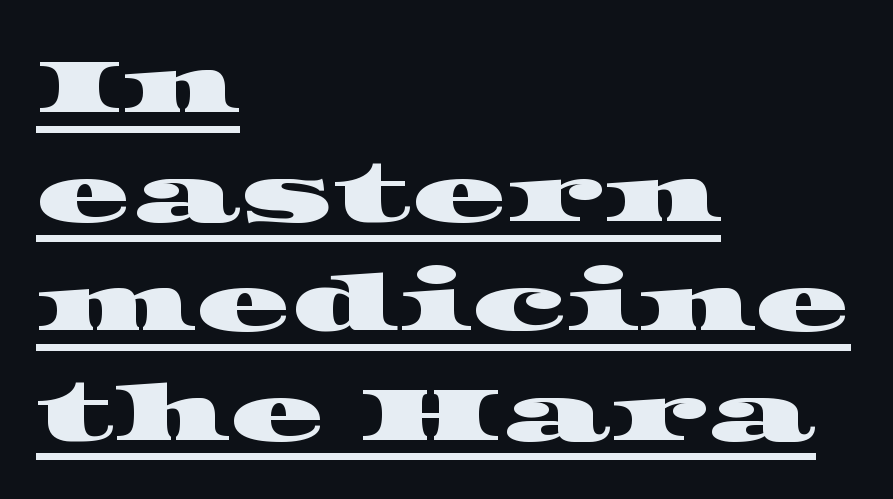
The image shows 78 px wide serif type; set left-aligned, normal line spacing (1.4x), normal letter spacing, underlined; high stroke contrast and a large x-height.
